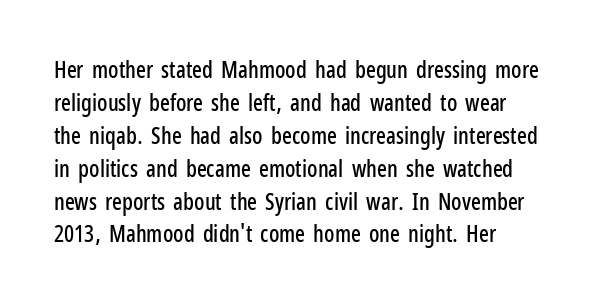
The gap between lines stays unmarked. Students, note that the glyphs here touch the page at normal intervals. In terms of posture, this sample is upright. A normal amount of white space separates one row of letters from the next.
